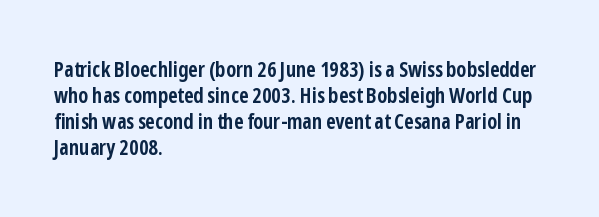
The strokes are fattened all the way to bold. Visually the block forms a straight wall on the left and a jagged coastline on the right. A typesetter would mark this as roman, not italic. The words here are not underlined.
